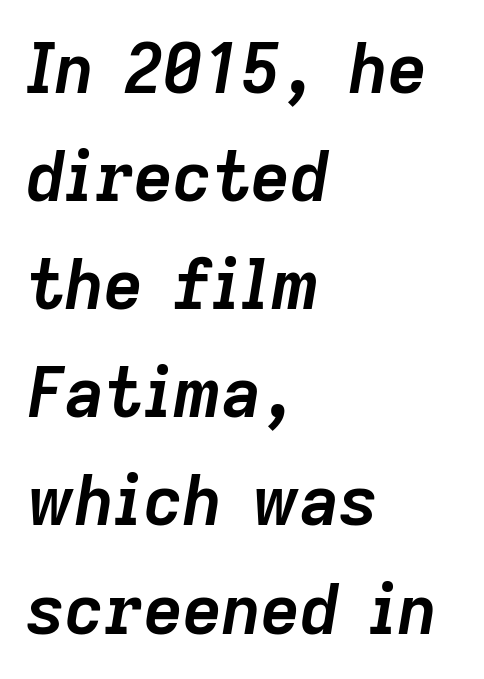
Q: Is the text bold? A: Yes.
Q: Is the text italic (slanted)? A: Yes, it leans right by about 9 degrees.
Q: Is the text underlined? A: No.
Q: How is the paragraph aligned? A: Left-aligned.
Q: Is the spacing between letters normal or unusually wide? A: Normal.
Q: Is the spacing between lines tight, normal or loose? A: Normal.
Q: Width (condensed, normal, or wide)? A: Normal.
Q: Stroke contrast? A: Low.
Q: x-height? A: Medium.
Q: Monospaced? A: No.
